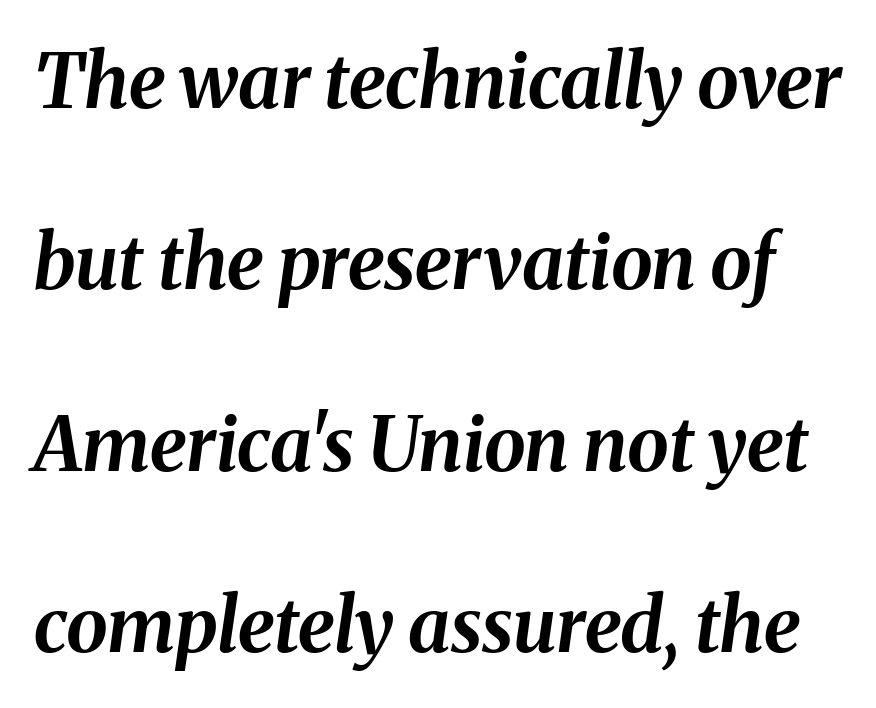
{"italic": "yes", "lean": "right", "slant_degrees": 8, "bold": "yes", "weight": "bold", "width": "normal", "stroke_contrast": "medium", "x_height": "medium", "monospaced": "no", "underline": "no", "line_spacing": "loose", "line_spacing_ratio": 2.42, "letter_spacing": "normal", "letter_spacing_em": 0.0, "glyph_px": 75}
